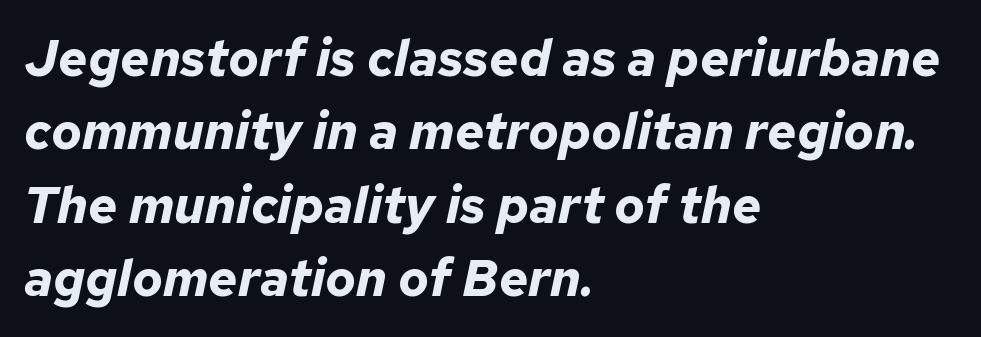
The image shows 51 px bold type, italic (leaning right); set left-aligned, normal line spacing (1.44x), normal letter spacing, not underlined; low stroke contrast and a medium x-height.
